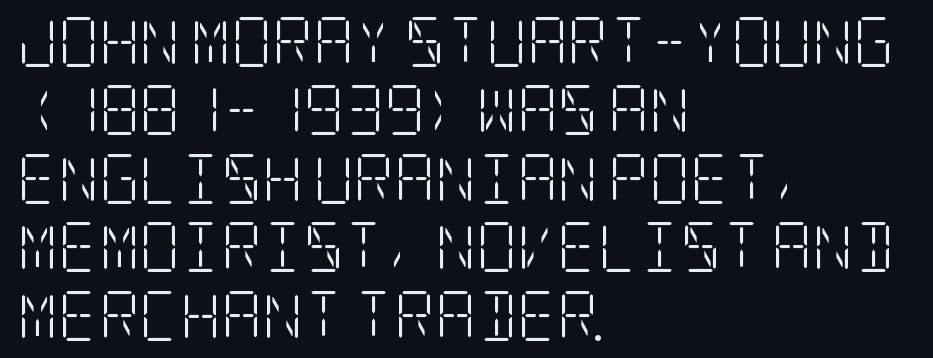
Q: Is the text bold? A: No.
Q: Is the text italic (slanted)? A: No, it is upright.
Q: Is the typeface a serif or a sans-serif typeface? A: Serif.
Q: Is the text underlined? A: No.
Q: How is the paragraph aligned? A: Left-aligned.
Q: Is the spacing between letters normal or unusually wide? A: Normal.
Q: Is the spacing between lines tight, normal or loose? A: Normal.
Q: Width (condensed, normal, or wide)? A: Condensed.
Q: Stroke contrast? A: Low.
Q: x-height? A: Large.
